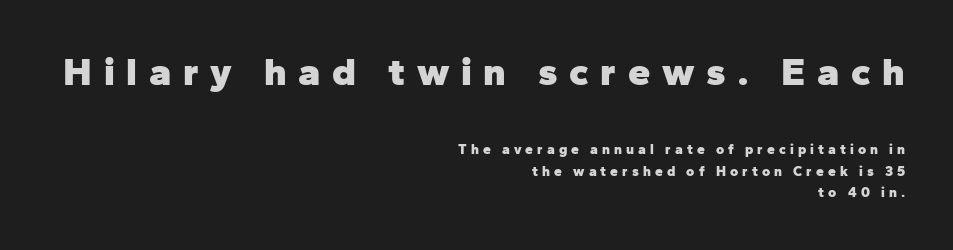
You could only call the tracking loose — the letters float apart. Stroke thickness is high; the sample reads as a true bold. These lines are rendered in a variable-pitch font. The letters in the upper block stand taller than those in the block below. This sample uses a sans-serif face. Regarding leading, the lines here are spaced in the standard way.
